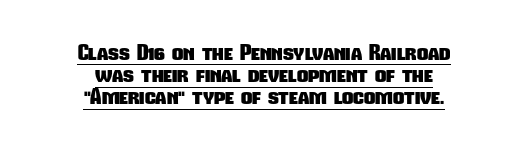
Like a heading marked for emphasis, these lines bear an underscore. Summary of weight: heavy, a full bold. The face used here is rendered with its standard letterfit. This sample is center-justified, so both line endings float freely. If you measured baseline to baseline, you'd find a short distance.
